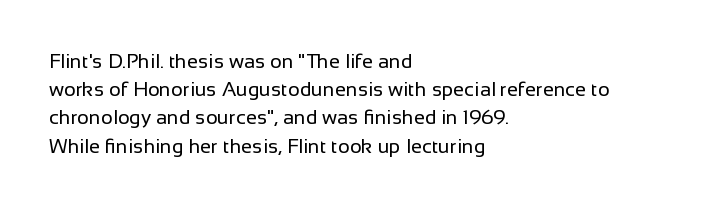
Nobody drew a line under any word here. When letters stand straight like this, we call the style roman or upright. The lines sit at an ordinary, default distance from one another. Summary of weight: not heavy and not bold.
